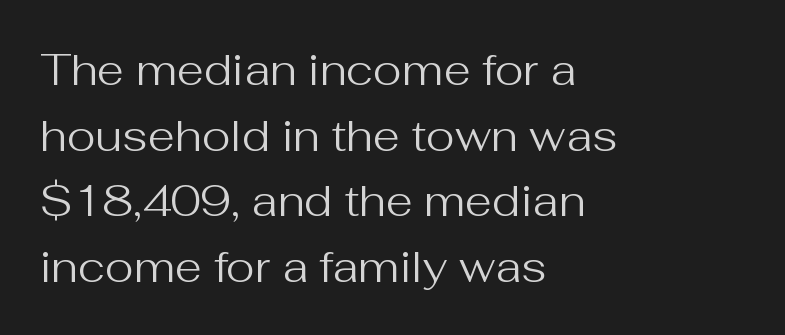
The image shows 44 px regular-weight sans-serif type, upright; set left-aligned, normal line spacing (1.49x), normal letter spacing, not underlined; medium stroke contrast and a medium x-height.
